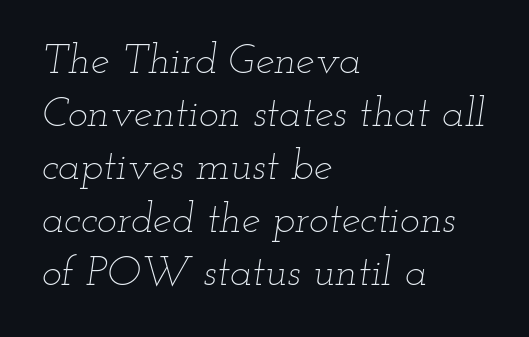
The image shows 42 px thin, wide type, italic (leaning right); set left-aligned, normal line spacing (1.26x), normal letter spacing, not underlined; low stroke contrast and a small x-height.
